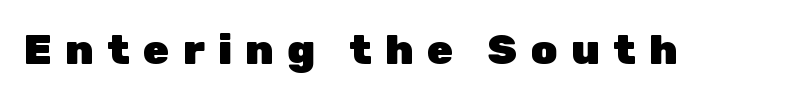
The image shows 42 px heavy sans-serif type, upright; set unusually wide letter spacing (+0.32 em), not underlined; low stroke contrast and a medium x-height.
